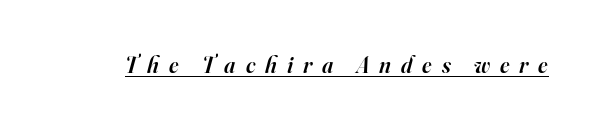
Italic? Definitely — the glyphs are oblique. Observe the wide spacing: letters keep a clear distance from each other. Semibold letterforms, between regular and bold. Underlining? Definitely there.
